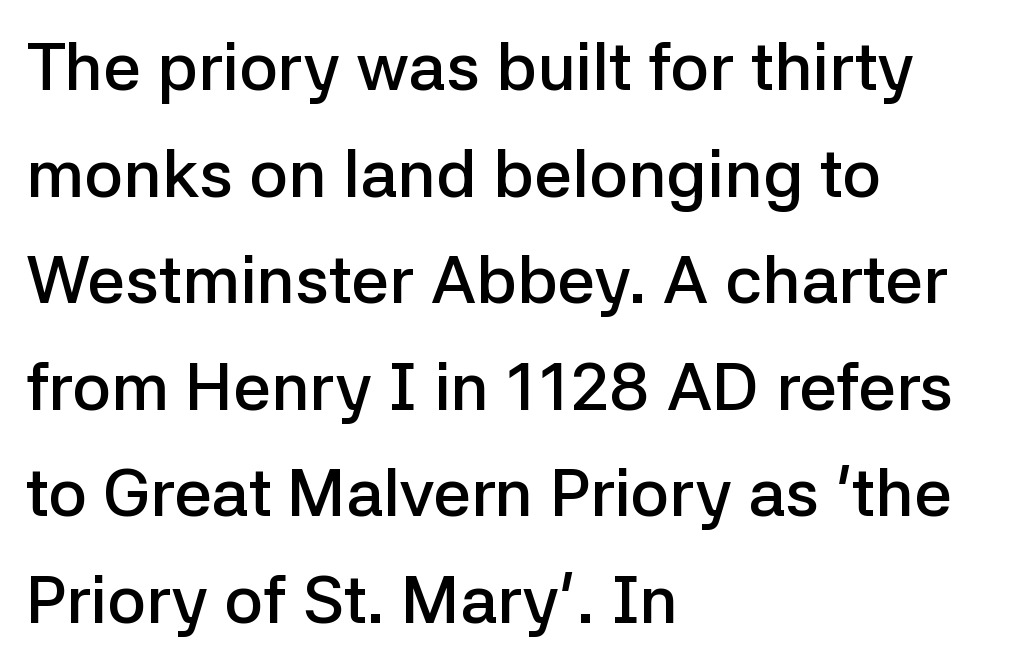
I'd call this a sans setting — the letters go barefoot. Vertically, the passage feels balanced, rows spaced as you'd expect. Notice the strokes are somewhat thickened but not fully heavy: this is a semibold. Where is the straight margin? On the left. Here the glyphs are tracked normally, forming tight word shapes.
